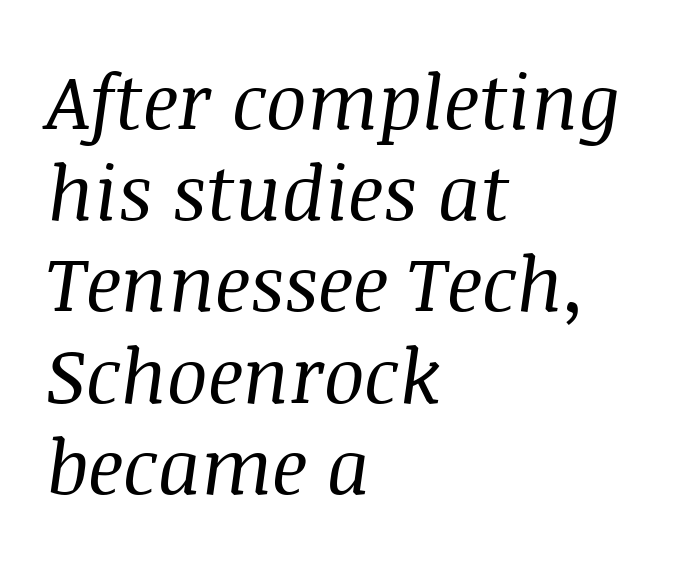
The image shows 76 px regular-weight serif type, italic (leaning right); set left-aligned, line spacing 1.2x, normal letter spacing, not underlined; medium stroke contrast and a large x-height.
